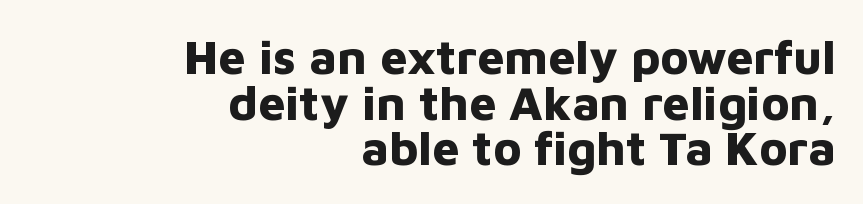
Q: Is the text bold? A: Yes.
Q: Is the text italic (slanted)? A: No, it is upright.
Q: Is the typeface a serif or a sans-serif typeface? A: Sans-serif.
Q: Is the text underlined? A: No.
Q: How is the paragraph aligned? A: Right-aligned.
Q: Is the spacing between letters normal or unusually wide? A: Normal.
Q: Is the spacing between lines tight, normal or loose? A: Tight.
Q: Width (condensed, normal, or wide)? A: Normal.
Q: Stroke contrast? A: Low.
Q: x-height? A: Medium.
Q: Monospaced? A: No.
